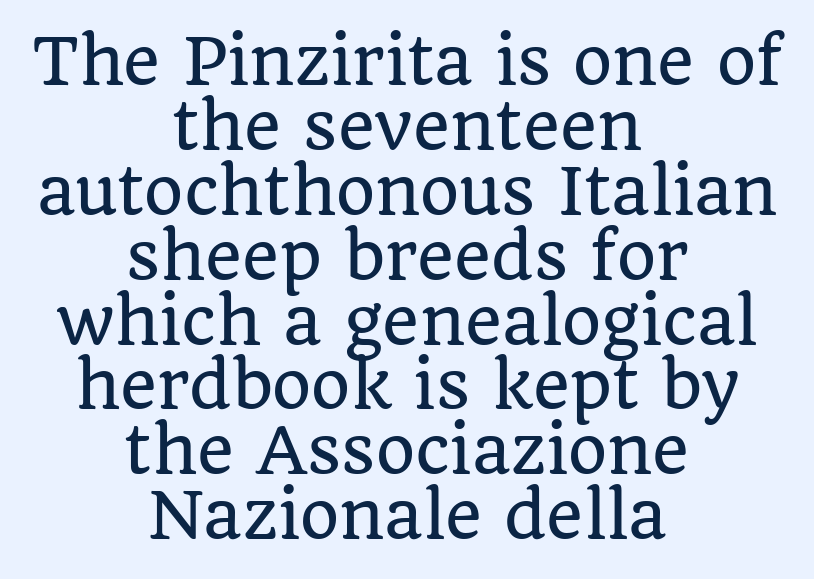
{"serif": "yes", "italic": "no", "width": "normal", "stroke_contrast": "low", "x_height": "large", "monospaced": "no", "underline": "no", "align": "center", "line_spacing": "tight", "line_spacing_ratio": 1.03, "letter_spacing": "normal", "letter_spacing_em": 0.0, "glyph_px": 63}
